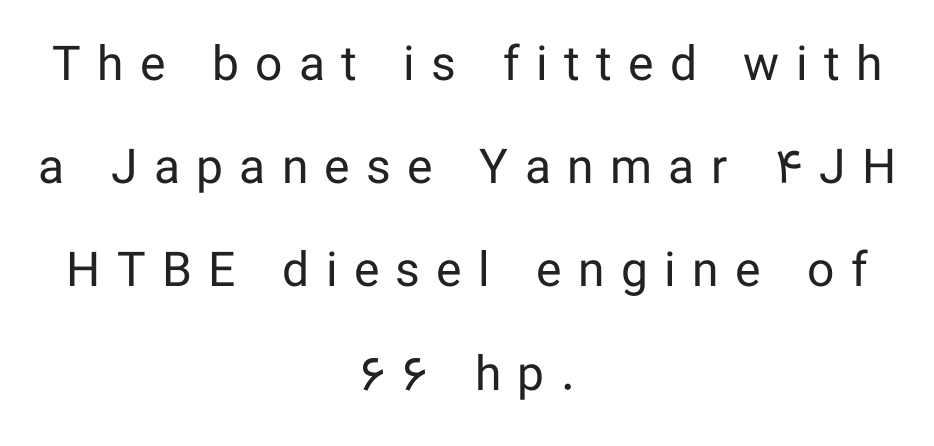
{"serif": "no", "italic": "no", "bold": "no", "weight": "regular", "width": "normal", "stroke_contrast": "low", "x_height": "medium", "monospaced": "no", "underline": "no", "align": "center", "line_spacing": "loose", "line_spacing_ratio": 2.15, "letter_spacing": "wide", "letter_spacing_em": 0.34, "glyph_px": 48}
